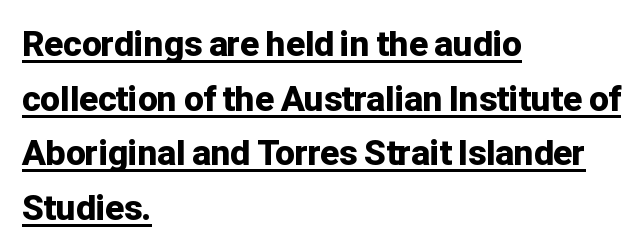
The text was rendered using a sans face with plain stroke endings. Quick note: underline on. Does the lettering tilt? It doesn't — this is upright. On the weight axis this lands at bold, roughly 700.
